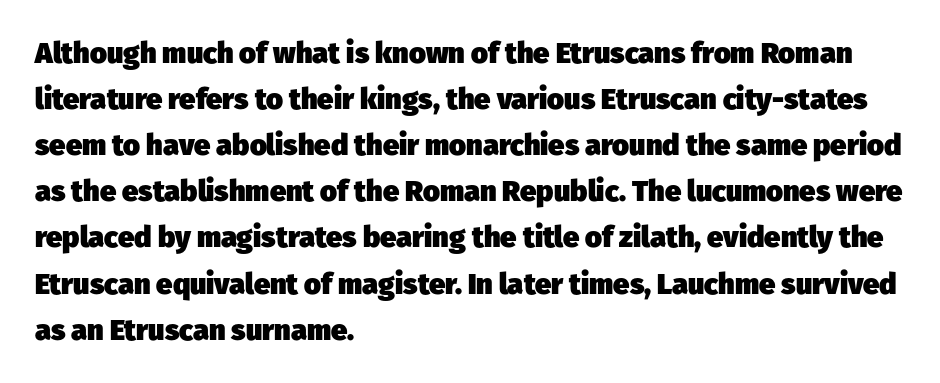
Q: Is the text bold? A: Yes.
Q: Is the typeface a serif or a sans-serif typeface? A: Sans-serif.
Q: Is the text underlined? A: No.
Q: How is the paragraph aligned? A: Left-aligned.
Q: Is the spacing between letters normal or unusually wide? A: Normal.
Q: Is the spacing between lines tight, normal or loose? A: Normal.
Q: Width (condensed, normal, or wide)? A: Normal.
Q: Stroke contrast? A: Low.
Q: x-height? A: Medium.
Q: Monospaced? A: No.
